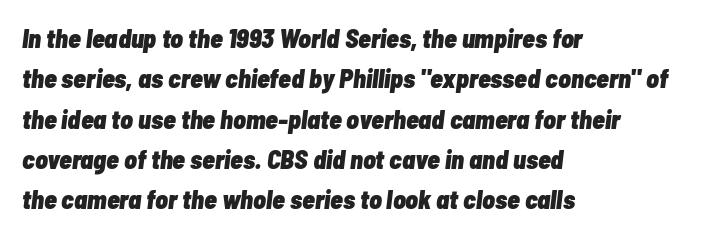
Q: Is the text bold? A: Yes.
Q: Is the text italic (slanted)? A: Yes, it leans right by about 7 degrees.
Q: Is the text underlined? A: No.
Q: How is the paragraph aligned? A: Left-aligned.
Q: Is the spacing between letters normal or unusually wide? A: Normal.
Q: Is the spacing between lines tight, normal or loose? A: Normal.
